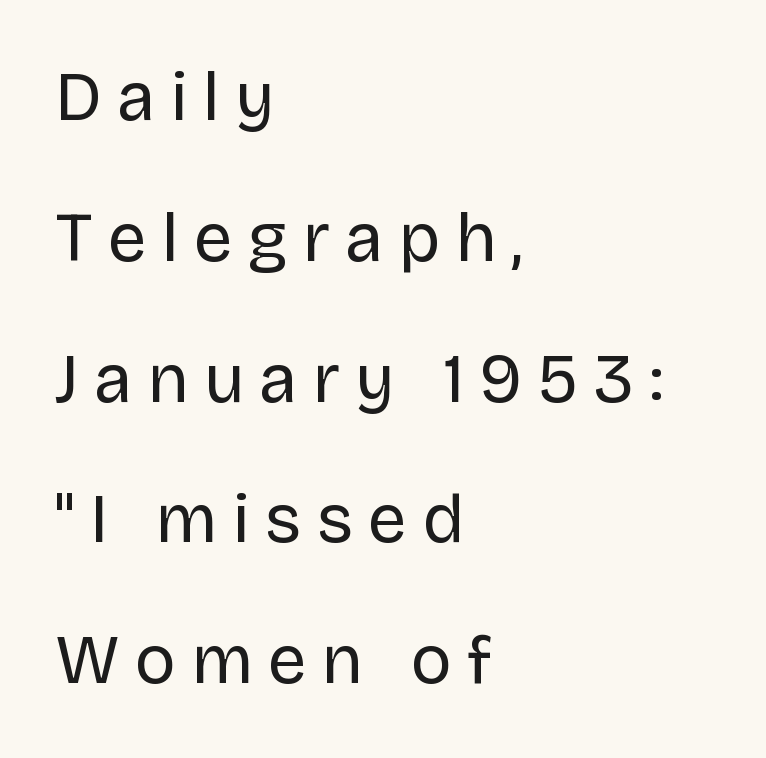
{"serif": "no", "italic": "no", "bold": "no", "weight": "regular", "width": "normal", "stroke_contrast": "low", "x_height": "large", "monospaced": "no", "underline": "no", "align": "left", "line_spacing": "loose", "line_spacing_ratio": 2.04, "letter_spacing": "wide", "letter_spacing_em": 0.22, "glyph_px": 69}
